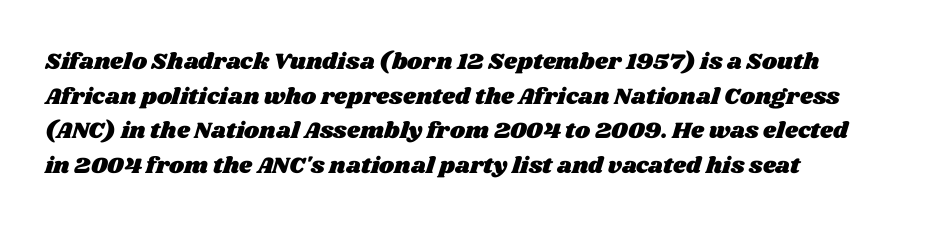
Q: Is the text underlined? A: No.
Q: How is the paragraph aligned? A: Left-aligned.
Q: Is the spacing between letters normal or unusually wide? A: Normal.
Q: Is the spacing between lines tight, normal or loose? A: Normal.
